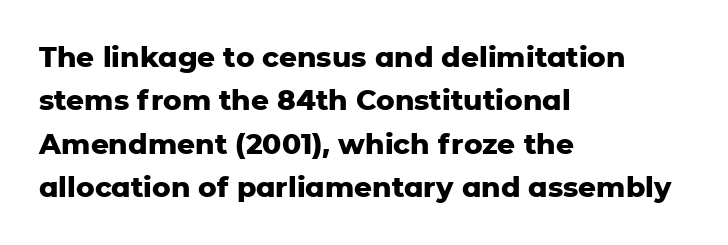
{"serif": "no", "italic": "no", "bold": "yes", "weight": "heavy", "width": "normal", "stroke_contrast": "low", "x_height": "medium", "monospaced": "no", "underline": "no", "align": "left", "line_spacing": "normal", "line_spacing_ratio": 1.55, "letter_spacing": "normal", "letter_spacing_em": 0.0, "glyph_px": 28}
